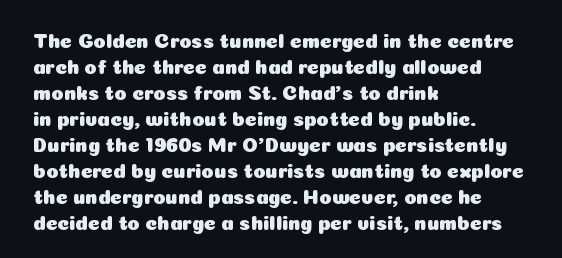
{"italic": "no", "underline": "no", "align": "left", "line_spacing": "normal", "line_spacing_ratio": 1.3, "letter_spacing": "normal", "letter_spacing_em": 0.0, "glyph_px": 20}
